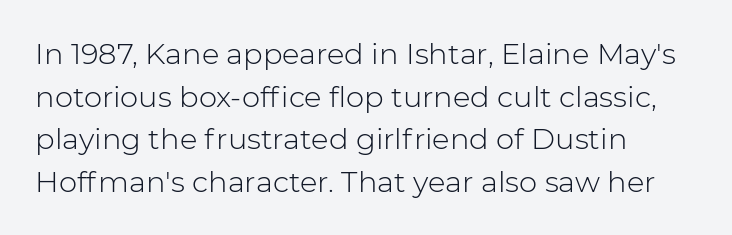
The image shows 29 px light sans-serif type, upright; set left-aligned, normal line spacing (1.47x), normal letter spacing, not underlined; low stroke contrast and a medium x-height.
